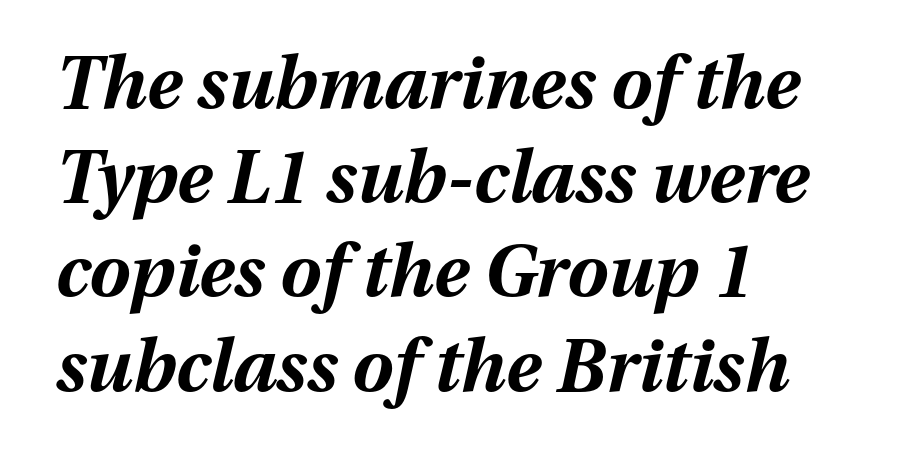
Q: Is the text bold? A: Yes.
Q: Is the text italic (slanted)? A: Yes, it leans right by about 13 degrees.
Q: Is the text underlined? A: No.
Q: How is the paragraph aligned? A: Left-aligned.
Q: Is the spacing between letters normal or unusually wide? A: Normal.
Q: Is the spacing between lines tight, normal or loose? A: Normal.
Q: Width (condensed, normal, or wide)? A: Normal.
Q: Stroke contrast? A: Medium.
Q: x-height? A: Medium.
Q: Monospaced? A: No.
